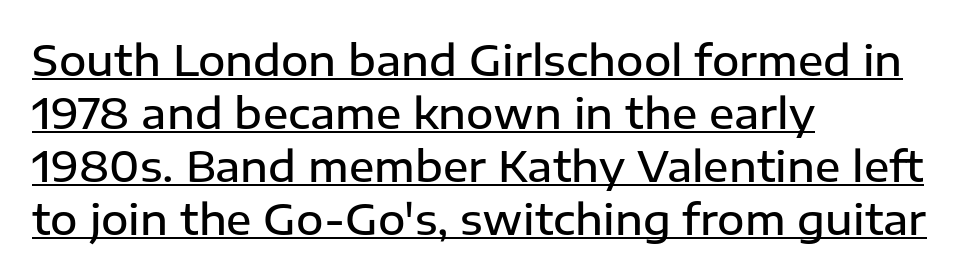
Each letter keeps its own natural width here, so spacing adapts to shape. Type style note: lacks serifs. In terms of leading, this rendering sits right in the middle. A semibold gives these letters moderate extra thickness, short of bold. Like a heading marked for emphasis, these lines bear an underscore.
